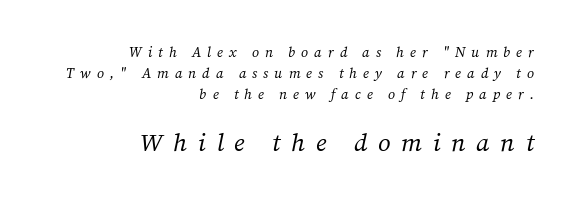
{"italic": "yes", "lean": "right", "slant_degrees": 12, "bold": "no", "underline": "no", "align": "right", "line_spacing": "normal", "line_spacing_ratio": 1.51, "letter_spacing": "wide", "letter_spacing_em": 0.43, "larger_block": "second", "size_ratio": 1.79, "glyph_px": 25}
